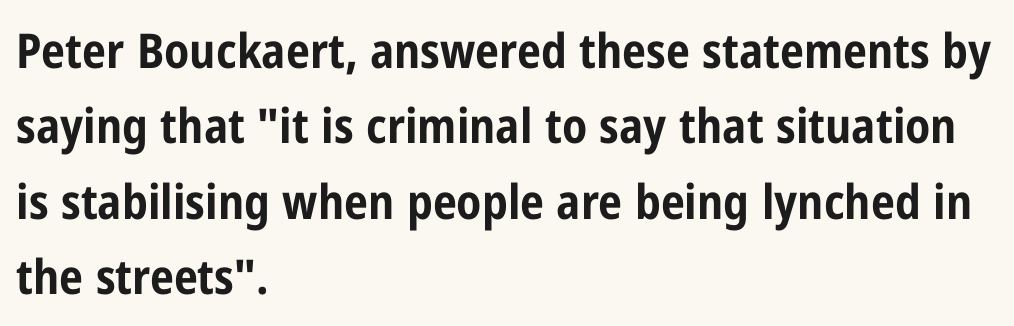
The image shows 48 px bold, condensed sans-serif type, upright; set left-aligned, normal line spacing (1.57x), normal letter spacing, not underlined; low stroke contrast and a medium x-height.
